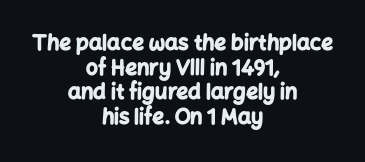
Q: Is the text bold? A: Yes.
Q: Is the text italic (slanted)? A: No, it is upright.
Q: Is the text underlined? A: No.
Q: How is the paragraph aligned? A: Centered.
Q: Is the spacing between letters normal or unusually wide? A: Normal.
